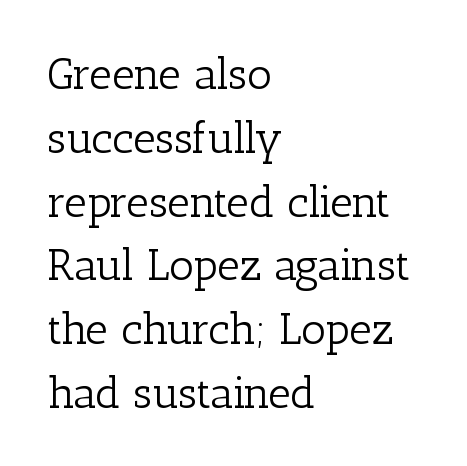
{"serif": "yes", "italic": "no", "bold": "no", "weight": "light", "width": "normal", "stroke_contrast": "low", "x_height": "medium", "monospaced": "no", "underline": "no", "align": "left", "line_spacing": "normal", "line_spacing_ratio": 1.45, "letter_spacing": "normal", "letter_spacing_em": 0.0, "glyph_px": 44}
